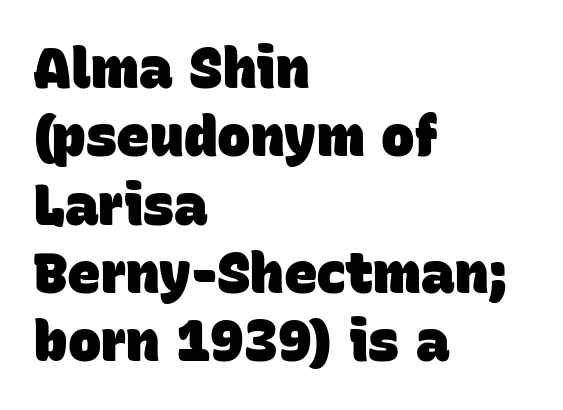
Q: Is the text bold? A: Yes.
Q: Is the typeface a serif or a sans-serif typeface? A: Sans-serif.
Q: Is the text underlined? A: No.
Q: How is the paragraph aligned? A: Left-aligned.
Q: Is the spacing between letters normal or unusually wide? A: Normal.
Q: Width (condensed, normal, or wide)? A: Normal.
Q: Stroke contrast? A: Low.
Q: x-height? A: Large.
Q: Monospaced? A: No.
